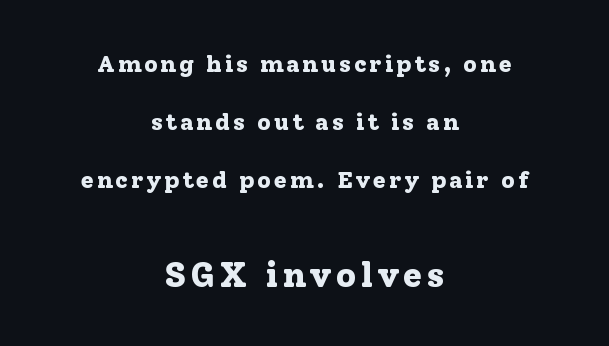
Caption: multi-line text, centered on the measure. The passage shown is typed in a proportional face where columns would drift. This is heavy type, rendered in bold. Airy leading. A student would notice the bottom passage is typeset larger than what precedes it. Italic: no, the glyphs are upright roman.
